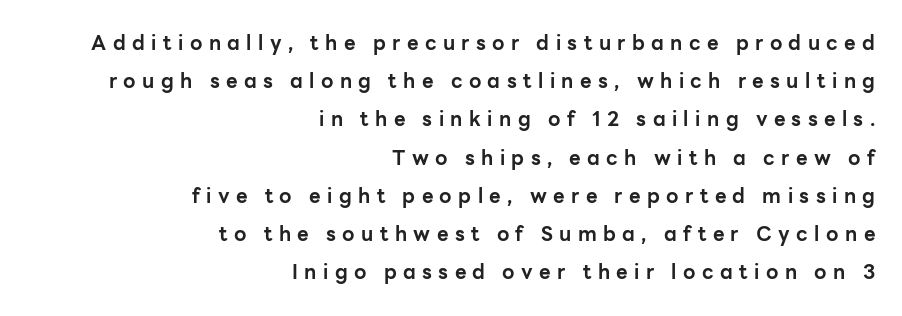
Q: Is the text bold? A: Yes.
Q: Is the text italic (slanted)? A: No, it is upright.
Q: Is the text underlined? A: No.
Q: How is the paragraph aligned? A: Right-aligned.
Q: Is the spacing between letters normal or unusually wide? A: Unusually wide.
Q: Is the spacing between lines tight, normal or loose? A: Loose.
